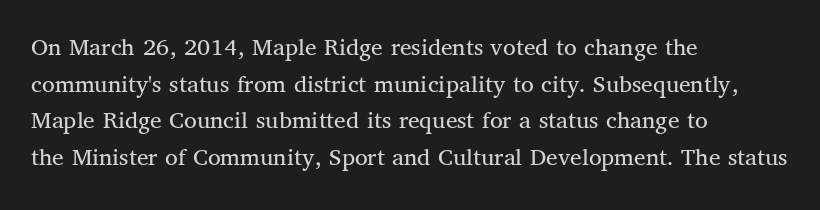
{"italic": "no", "bold": "no", "underline": "no", "align": "left", "line_spacing": "normal", "line_spacing_ratio": 1.41, "letter_spacing": "normal", "letter_spacing_em": 0.0, "glyph_px": 26}
